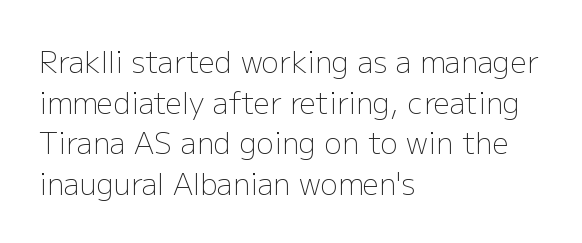
Left-aligned paragraph, ragged on the right. In terms of letterform style, serifs are entirely absent. The font is comparable to plain body text, perhaps lighter. Do the letters lean? They stand straight. Here the designer chose a conventional face with non-uniform glyph widths. A clean baseline with only descenders dipping below it.
